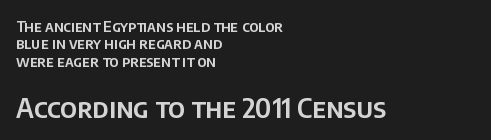
Q: Is the text italic (slanted)? A: No, it is upright.
Q: Is the text underlined? A: No.
Q: How is the paragraph aligned? A: Left-aligned.
Q: Is the spacing between letters normal or unusually wide? A: Normal.
Q: Which block of text is set in a larger size, the first (top) or the second (bottom)? A: The second (bottom) one.
